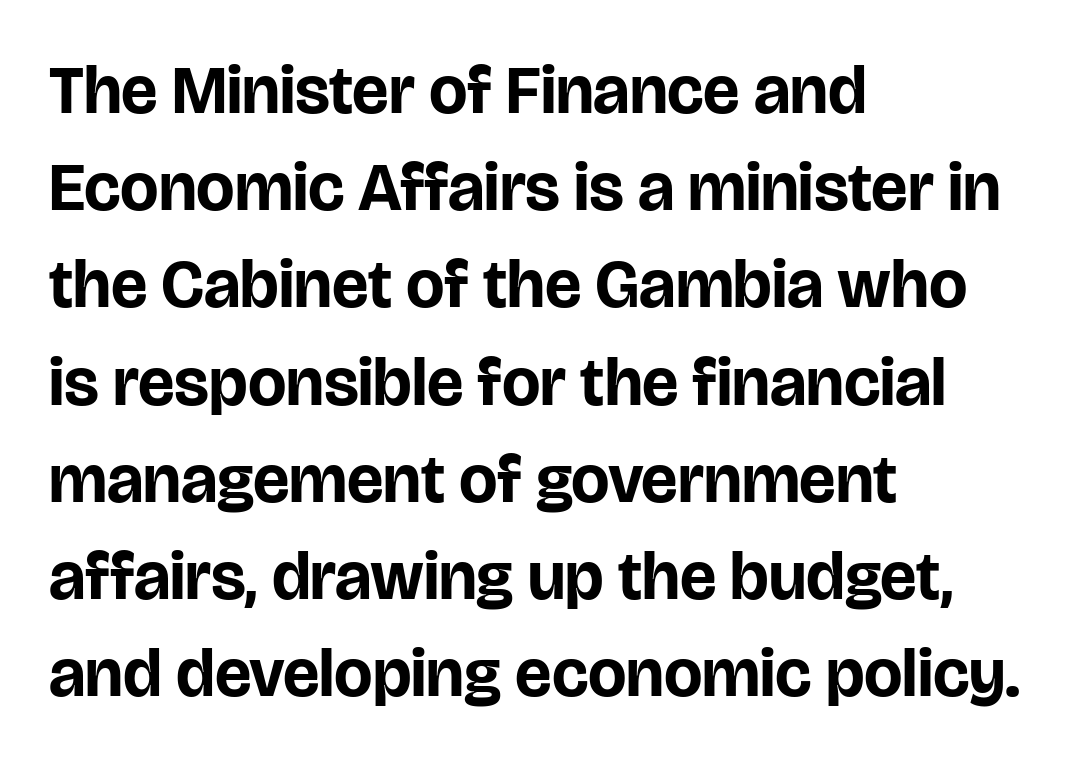
Q: Is the text bold? A: Yes.
Q: Is the text italic (slanted)? A: No, it is upright.
Q: Is the typeface a serif or a sans-serif typeface? A: Sans-serif.
Q: Is the text underlined? A: No.
Q: How is the paragraph aligned? A: Left-aligned.
Q: Is the spacing between letters normal or unusually wide? A: Normal.
Q: Is the spacing between lines tight, normal or loose? A: Normal.
Q: Width (condensed, normal, or wide)? A: Normal.
Q: Stroke contrast? A: Low.
Q: x-height? A: Large.
Q: Monospaced? A: No.
